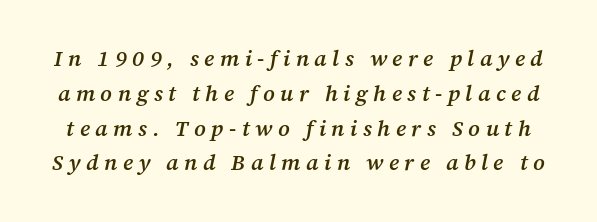
Q: Is the text bold? A: Semi-bold.
Q: Is the text italic (slanted)? A: Yes, it leans right by about 12 degrees.
Q: Is the text underlined? A: No.
Q: Is the spacing between letters normal or unusually wide? A: Unusually wide.
Q: Is the spacing between lines tight, normal or loose? A: Normal.
